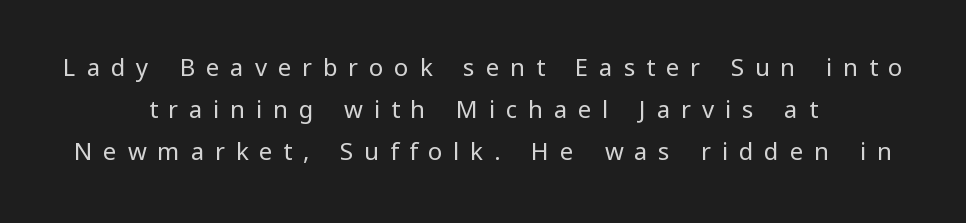
{"italic": "no", "bold": "no", "underline": "no", "align": "center", "line_spacing_ratio": 1.74, "letter_spacing": "wide", "letter_spacing_em": 0.45, "glyph_px": 24}
